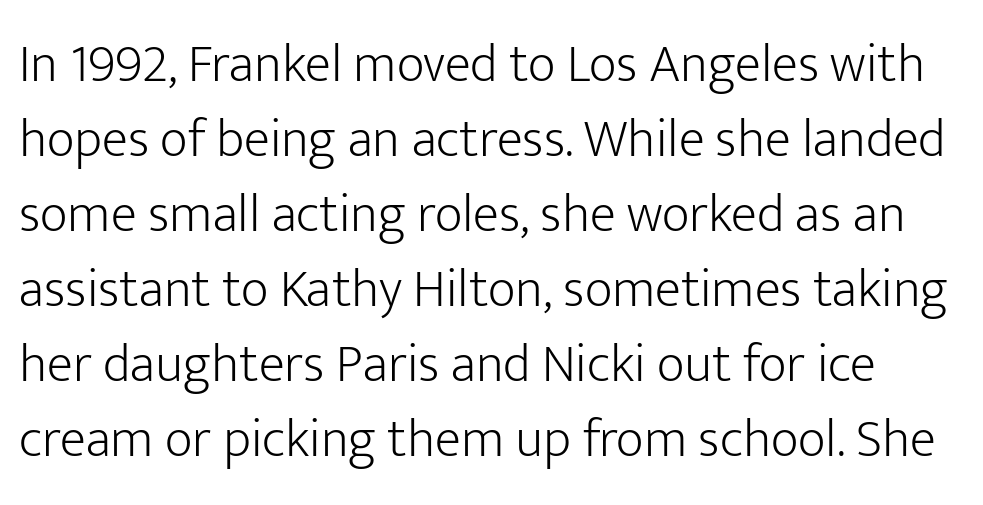
{"serif": "no", "italic": "no", "bold": "no", "weight": "light", "width": "normal", "stroke_contrast": "low", "x_height": "medium", "monospaced": "no", "underline": "no", "line_spacing": "normal", "line_spacing_ratio": 1.39, "letter_spacing": "normal", "letter_spacing_em": 0.0, "glyph_px": 54}
